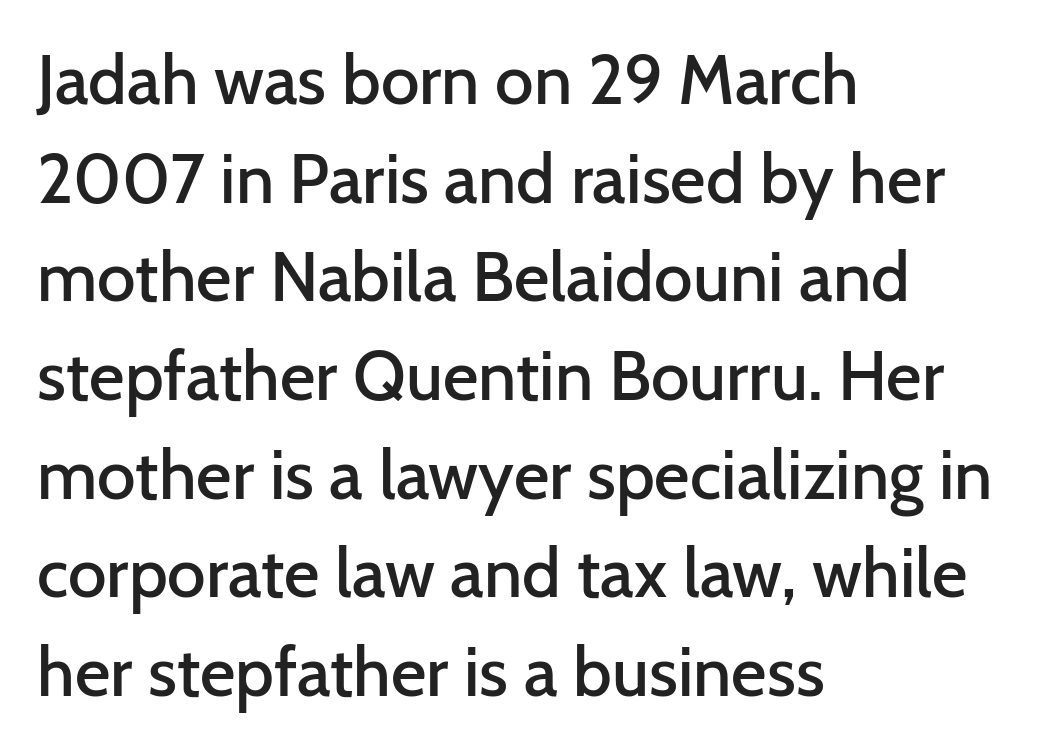
Short note: letters normally spaced. Anything drawn beneath the words? Only blank space. You can tell it's not italic because the verticals are truly vertical. The rendering shows plain stroke endings on the letterforms — a sans-serif design. A normal amount of white space separates one row of letters from the next. This sample has the flowing, uneven cadence of proportional lettering.
